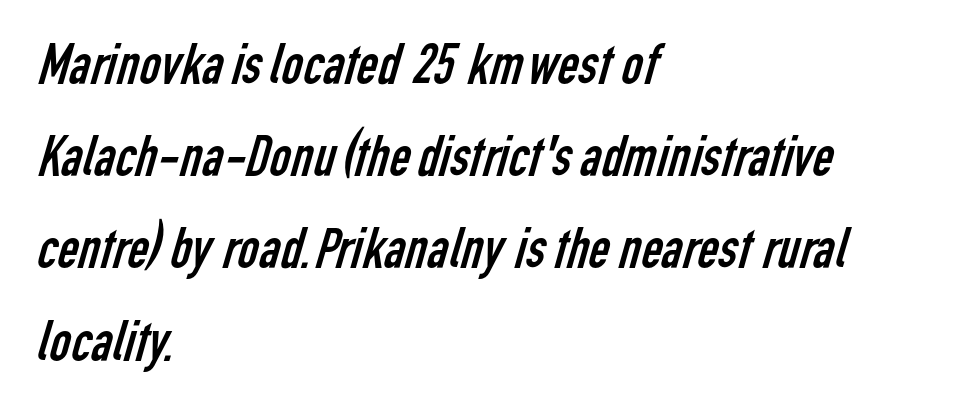
{"serif": "no", "bold": "no", "weight": "regular", "width": "condensed", "stroke_contrast": "low", "x_height": "medium", "monospaced": "no", "underline": "no", "align": "left", "line_spacing": "normal", "line_spacing_ratio": 1.59, "letter_spacing": "normal", "letter_spacing_em": 0.0, "glyph_px": 58}
